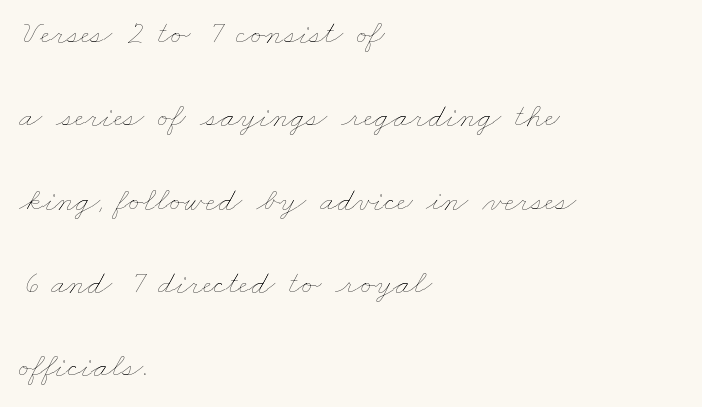
Is there much room between lines? Yes — plenty of vertical air separates them. Tracking here is standard; glyphs follow each other at the usual distance. Is this a fixed-width face? No — the glyphs have proportional, varying widths. Line starts are locked; line ends wander. Check the space under the baseline: it is left empty.
